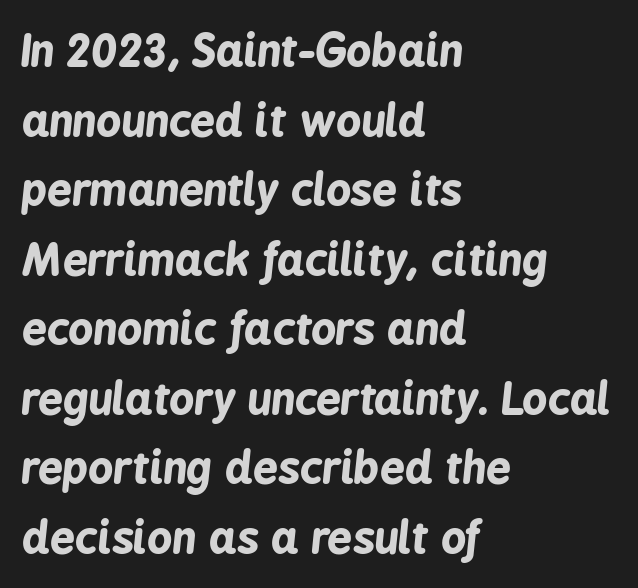
Q: Is the text bold? A: Yes.
Q: Is the text italic (slanted)? A: Yes, it leans right by about 6 degrees.
Q: Is the text underlined? A: No.
Q: How is the paragraph aligned? A: Left-aligned.
Q: Is the spacing between letters normal or unusually wide? A: Normal.
Q: Is the spacing between lines tight, normal or loose? A: Normal.
Q: Width (condensed, normal, or wide)? A: Condensed.
Q: Stroke contrast? A: Low.
Q: x-height? A: Medium.
Q: Monospaced? A: No.
